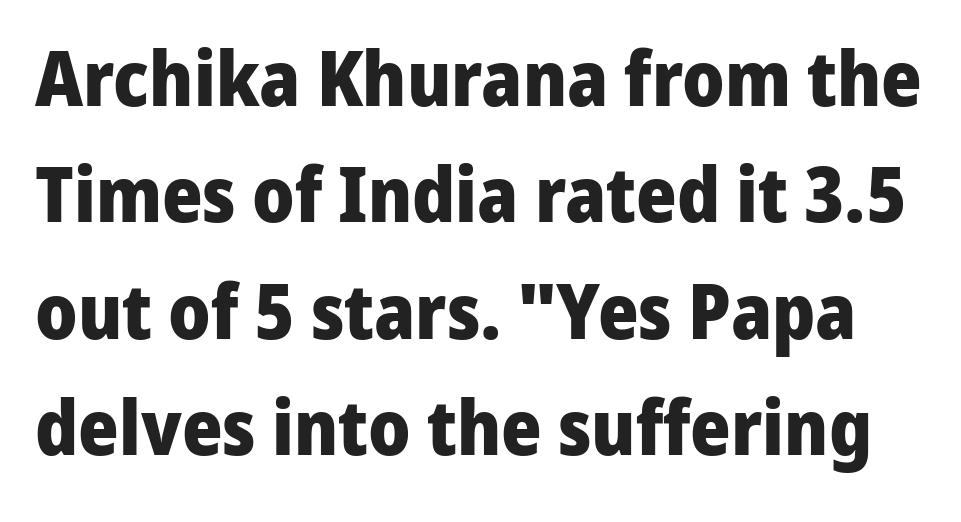
The image shows 77 px heavy sans-serif type, upright; set normal line spacing (1.51x), normal letter spacing, not underlined; low stroke contrast and a medium x-height.
